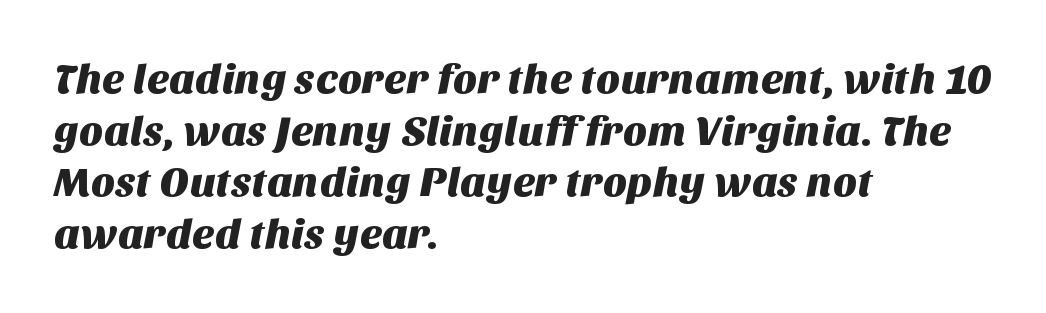
Descenders hang freely into open space. Standard letterfit; no display-style spreading of the glyphs. Is the block centered? No — it sits flush against the left margin. The face used here is proportionally spaced, like ordinary book or web type. Grotesque or geometric, the face here clearly has no serifs.
